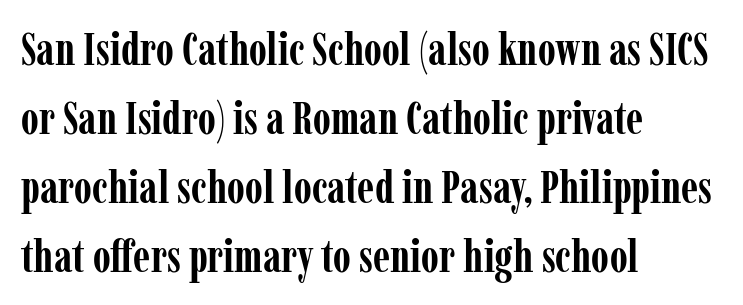
{"serif": "yes", "italic": "no", "bold": "yes", "weight": "semibold", "width": "condensed", "stroke_contrast": "low", "x_height": "medium", "monospaced": "no", "underline": "no", "align": "left", "line_spacing": "normal", "line_spacing_ratio": 1.5, "letter_spacing": "normal", "letter_spacing_em": 0.0, "glyph_px": 46}
